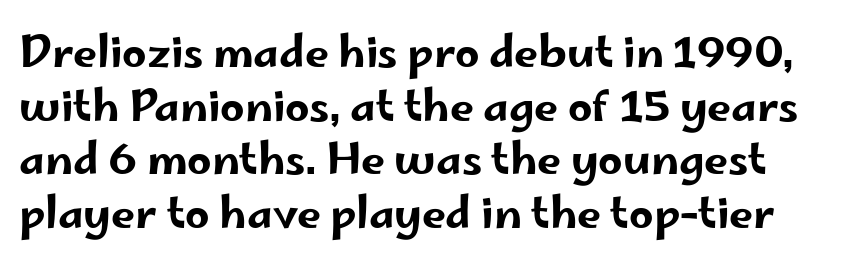
The face used here is rendered with its standard letterfit. The rendering uses a moderate line-height, typical for paragraphs. Unlike a traditional serif, this face leaves its strokes unadorned. This sample has the flowing, uneven cadence of proportional lettering. Only glyphs here, with clear space below each row. Upright lettering throughout.
